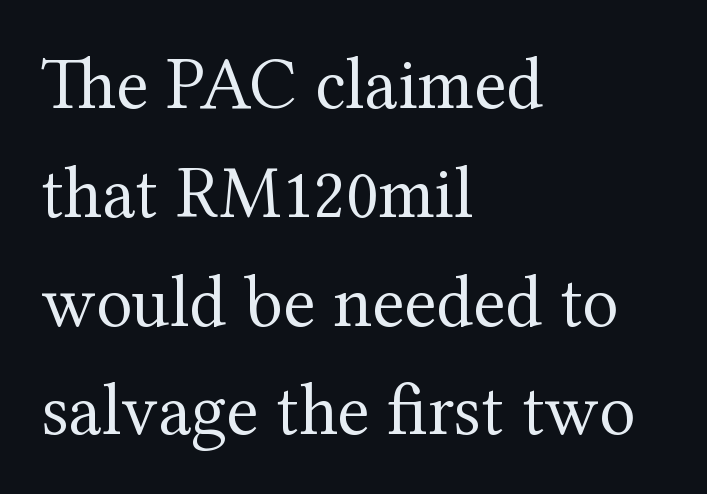
Think of a printed novel: that variable character pitch is what you see here. The font family rendered here belongs to the serif group. The typesetter chose a ragged-right arrangement here. The foot of each line stays bare and open. Successive baselines arrive at the customary interval.
